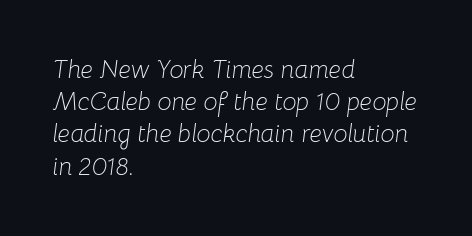
Q: Is the text bold? A: No.
Q: Is the text italic (slanted)? A: Yes, it leans right by about 8 degrees.
Q: Is the text underlined? A: No.
Q: How is the paragraph aligned? A: Left-aligned.
Q: Is the spacing between letters normal or unusually wide? A: Normal.
Q: Is the spacing between lines tight, normal or loose? A: Normal.
